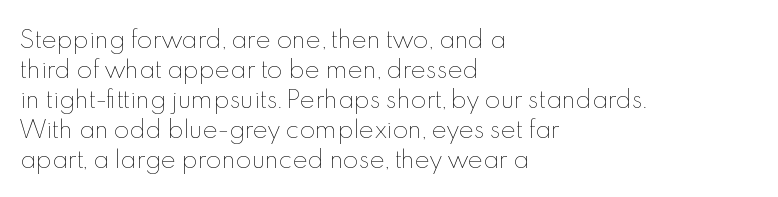
Q: Is the text bold? A: No.
Q: Is the text italic (slanted)? A: No, it is upright.
Q: Is the text underlined? A: No.
Q: How is the paragraph aligned? A: Left-aligned.
Q: Is the spacing between letters normal or unusually wide? A: Normal.
Q: Is the spacing between lines tight, normal or loose? A: Normal.
